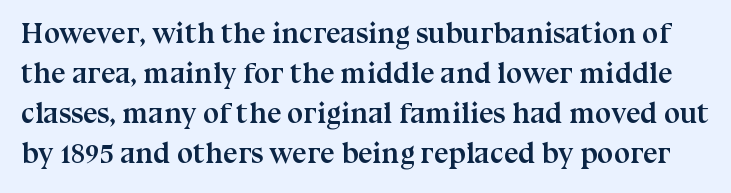
{"serif": "yes", "italic": "no", "bold": "yes", "weight": "semibold", "width": "normal", "stroke_contrast": "medium", "x_height": "medium", "monospaced": "no", "underline": "no", "line_spacing": "normal", "line_spacing_ratio": 1.38, "letter_spacing": "normal", "letter_spacing_em": 0.0, "glyph_px": 29}
